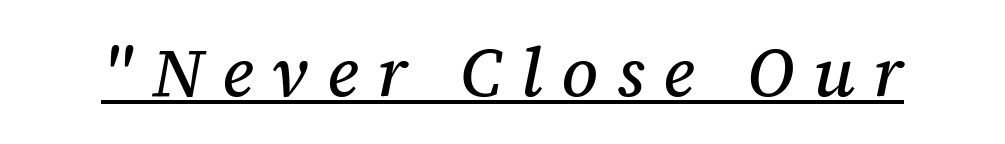
The image shows 69 px serif type, italic (leaning right); set unusually wide letter spacing (+0.27 em), underlined; medium stroke contrast and a medium x-height.
